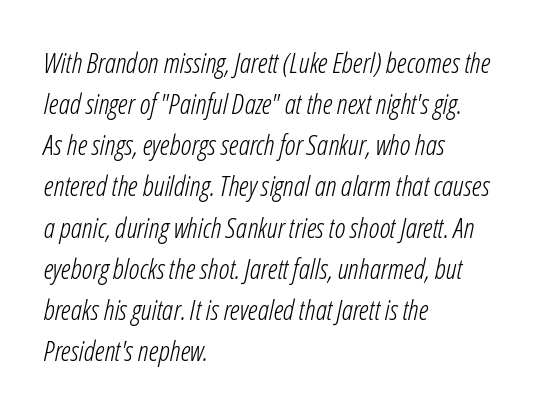
Evenly set lines give the paragraph a standard silhouette. The axis of the letterforms is tilted away from vertical. Typeset ragged right — the left edge is the straight one. The rendering keeps characters at their native spacing.
